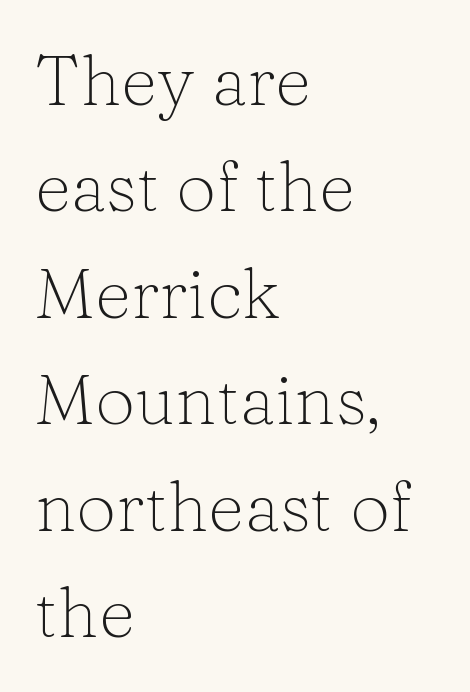
Q: Is the text bold? A: No.
Q: Is the text italic (slanted)? A: No, it is upright.
Q: Is the typeface a serif or a sans-serif typeface? A: Serif.
Q: Is the text underlined? A: No.
Q: How is the paragraph aligned? A: Left-aligned.
Q: Is the spacing between letters normal or unusually wide? A: Normal.
Q: Is the spacing between lines tight, normal or loose? A: Normal.
Q: Width (condensed, normal, or wide)? A: Normal.
Q: Stroke contrast? A: Low.
Q: x-height? A: Medium.
Q: Monospaced? A: No.
